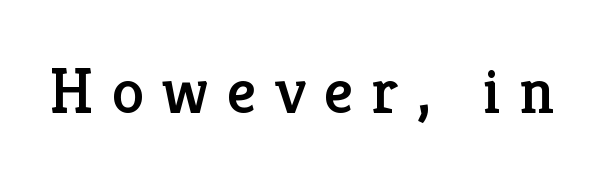
Q: Is the text italic (slanted)? A: No, it is upright.
Q: Is the typeface a serif or a sans-serif typeface? A: Serif.
Q: Is the text underlined? A: No.
Q: Is the spacing between letters normal or unusually wide? A: Unusually wide.
Q: Width (condensed, normal, or wide)? A: Normal.
Q: Stroke contrast? A: Low.
Q: x-height? A: Medium.
Q: Monospaced? A: No.
